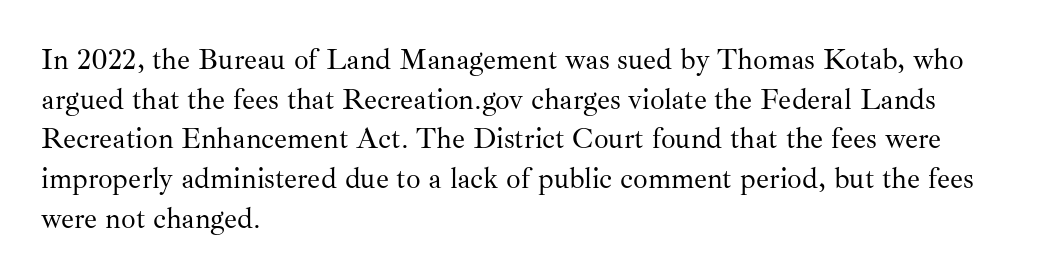
{"serif": "yes", "italic": "no", "bold": "no", "weight": "regular", "width": "normal", "stroke_contrast": "medium", "x_height": "small", "monospaced": "no", "underline": "no", "align": "left", "line_spacing": "normal", "line_spacing_ratio": 1.37, "letter_spacing": "normal", "letter_spacing_em": 0.0, "glyph_px": 29}
